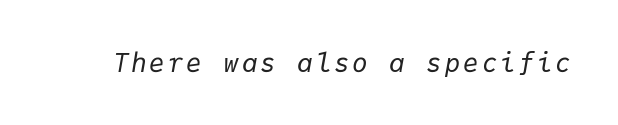
Anything drawn beneath the words? Only blank space. The passage shown leans; its letterforms are oblique. A light-to-regular cut is what we see here.
